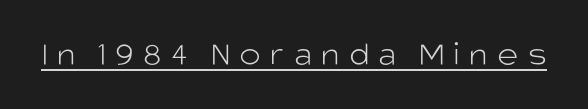
Q: Is the text bold? A: No.
Q: Is the text italic (slanted)? A: No, it is upright.
Q: Is the typeface a serif or a sans-serif typeface? A: Sans-serif.
Q: Is the text underlined? A: Yes.
Q: Is the spacing between letters normal or unusually wide? A: Unusually wide.
Q: Width (condensed, normal, or wide)? A: Normal.
Q: Stroke contrast? A: Low.
Q: x-height? A: Large.
Q: Monospaced? A: No.
